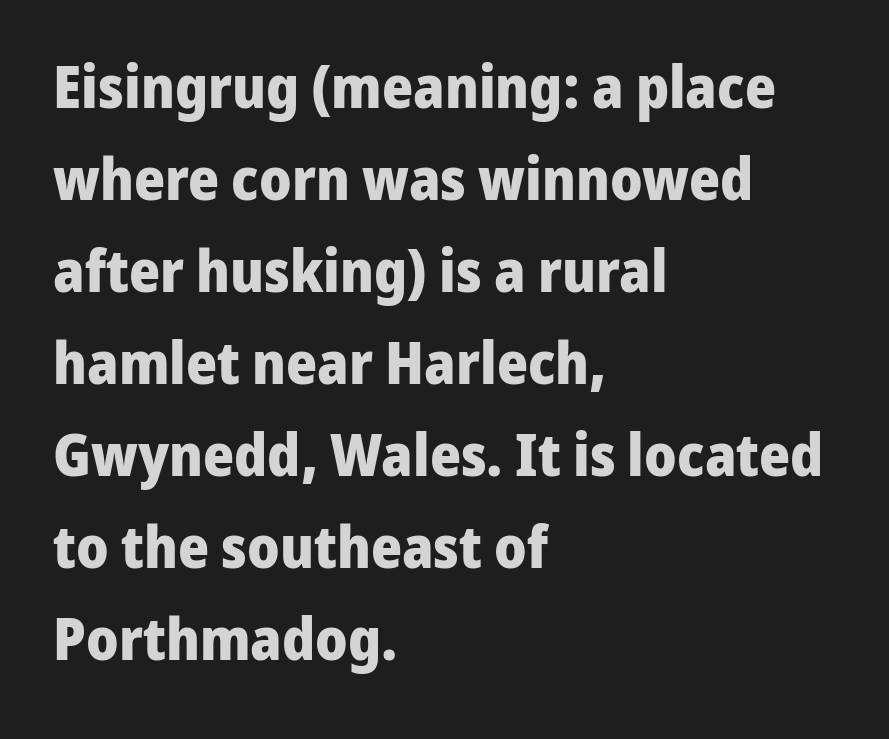
{"serif": "no", "italic": "no", "bold": "yes", "weight": "heavy", "width": "normal", "stroke_contrast": "low", "x_height": "medium", "monospaced": "no", "underline": "no", "align": "left", "line_spacing": "normal", "line_spacing_ratio": 1.56, "letter_spacing": "normal", "letter_spacing_em": 0.0, "glyph_px": 59}
